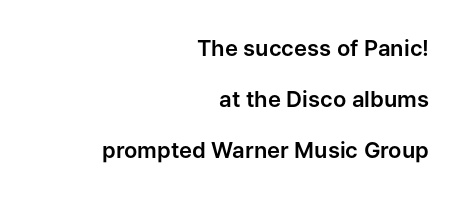
Honestly, there is no underline to notice here at all. Layout note: lines flush right. The tracking reads as untouched default to a designer's eye. In terms of posture, this sample is upright.
